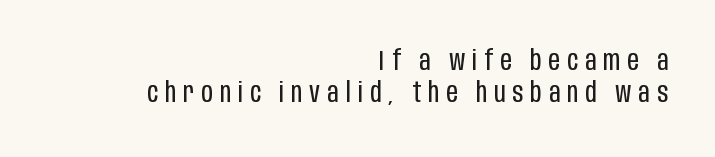
The image shows 28 px regular-weight, condensed sans-serif type, upright; set right-aligned, tight line spacing (1.15x), unusually wide letter spacing (+0.25 em), not underlined; low stroke contrast and a large x-height.
